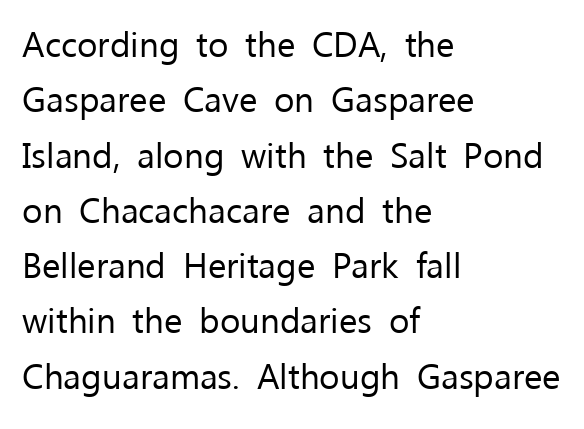
{"serif": "no", "italic": "no", "bold": "no", "weight": "regular", "width": "normal", "stroke_contrast": "low", "x_height": "medium", "monospaced": "no", "underline": "no", "align": "left", "line_spacing": "normal", "line_spacing_ratio": 1.58, "letter_spacing": "normal", "letter_spacing_em": 0.0, "glyph_px": 35}
